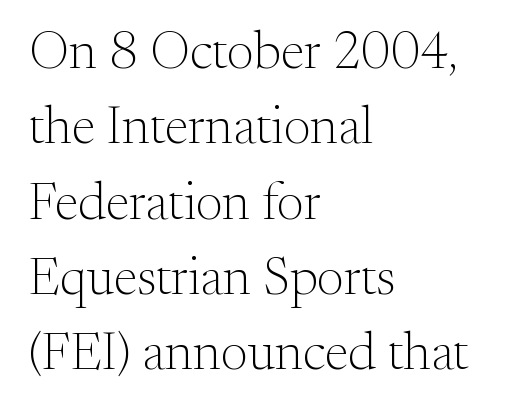
Letters have the restrained weight of plain body copy at most. The rendering uses natural spacing where letterforms have individual widths. Unlike italic type, these characters show no tilt at all. The space between consecutive lines is moderate. Stroke terminals: seriffed.
